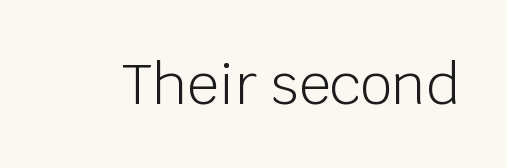
Q: Is the text bold? A: No.
Q: Is the text italic (slanted)? A: No, it is upright.
Q: Is the typeface a serif or a sans-serif typeface? A: Sans-serif.
Q: Is the text underlined? A: No.
Q: Is the spacing between letters normal or unusually wide? A: Normal.
Q: Width (condensed, normal, or wide)? A: Normal.
Q: Stroke contrast? A: Low.
Q: x-height? A: Large.
Q: Monospaced? A: No.
